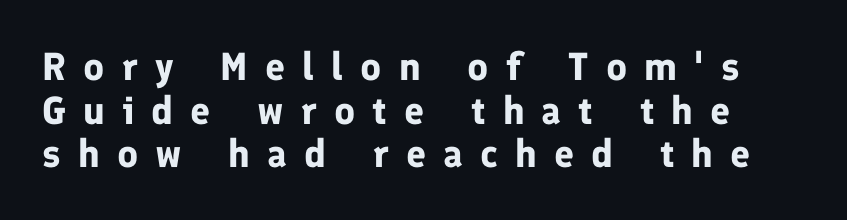
{"serif": "no", "italic": "no", "bold": "yes", "weight": "bold", "width": "normal", "stroke_contrast": "low", "x_height": "medium", "monospaced": "no", "underline": "no", "line_spacing": "tight", "line_spacing_ratio": 1.12, "letter_spacing": "wide", "letter_spacing_em": 0.44, "glyph_px": 39}
